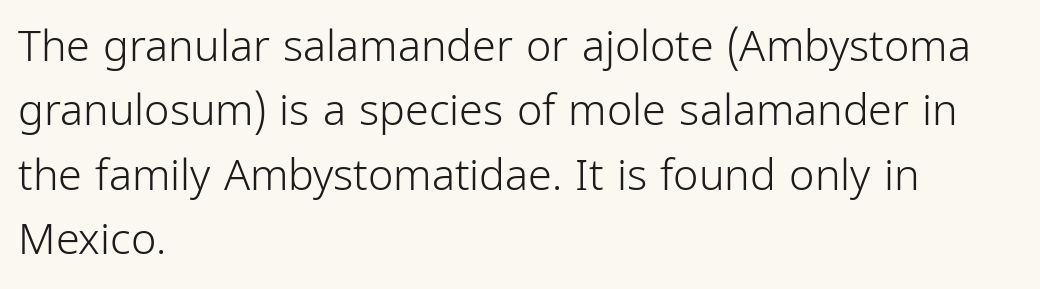
The image shows 43 px light, condensed sans-serif type, upright; set left-aligned, normal line spacing (1.5x), normal letter spacing, not underlined; low stroke contrast and a medium x-height.
